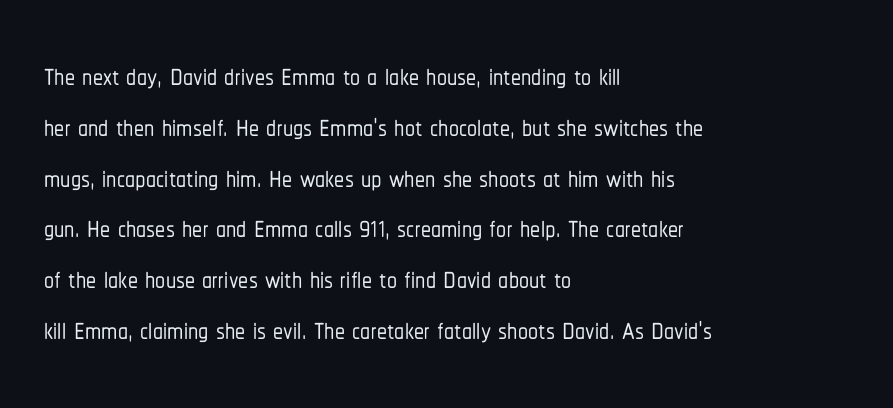
The image shows 40 px condensed sans-serif type, upright; set left-aligned, normal line spacing (1.27x), normal letter spacing, not underlined; low stroke contrast and a medium x-height.
